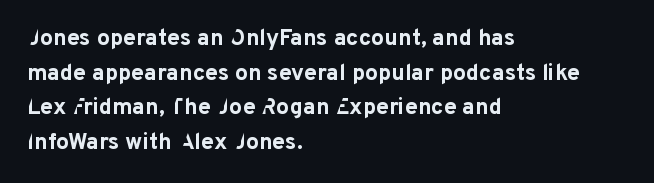
The image shows 23 px bold type, upright; set left-aligned, normal line spacing (1.51x), normal letter spacing, not underlined.
